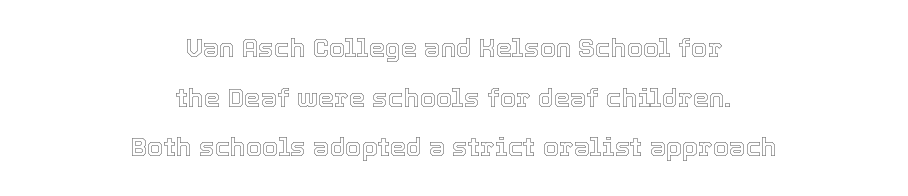
Bare-footed words on every line. The face used here is rendered with its standard letterfit. Notice how the passage keeps no hard edge, just a central spine. If you measured baseline to baseline, you'd find a long distance. Italic? Not at all — the glyphs are vertical.
